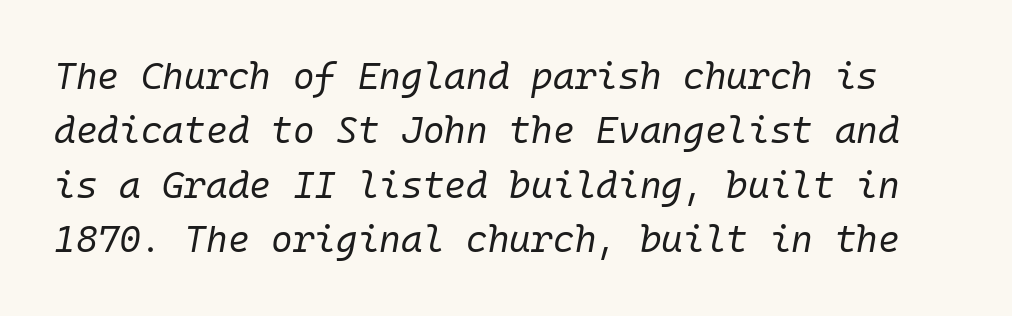
Q: Is the text bold? A: No.
Q: Is the text italic (slanted)? A: Yes, it leans right by about 10 degrees.
Q: Is the text underlined? A: No.
Q: Is the spacing between letters normal or unusually wide? A: Normal.
Q: Is the spacing between lines tight, normal or loose? A: Normal.
Q: Width (condensed, normal, or wide)? A: Normal.
Q: Stroke contrast? A: Low.
Q: x-height? A: Medium.
Q: Monospaced? A: Yes.
